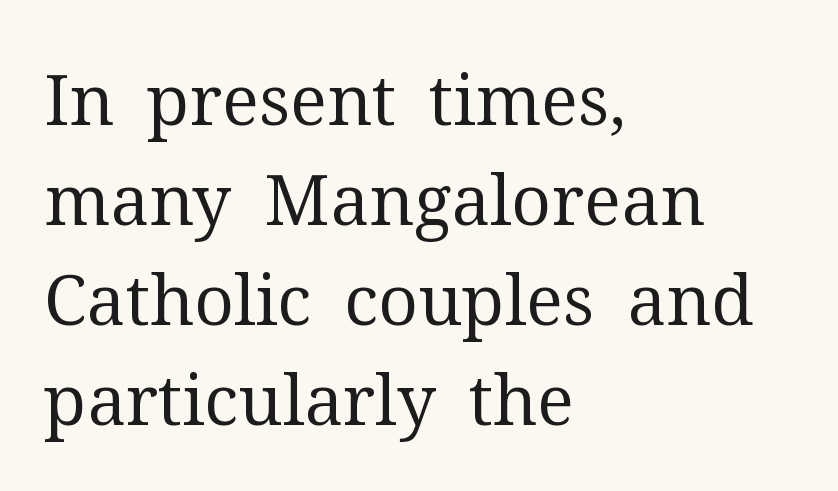
Q: Is the text bold? A: No.
Q: Is the text italic (slanted)? A: No, it is upright.
Q: Is the typeface a serif or a sans-serif typeface? A: Serif.
Q: Is the text underlined? A: No.
Q: How is the paragraph aligned? A: Left-aligned.
Q: Is the spacing between letters normal or unusually wide? A: Normal.
Q: Is the spacing between lines tight, normal or loose? A: Normal.
Q: Width (condensed, normal, or wide)? A: Normal.
Q: Stroke contrast? A: Medium.
Q: x-height? A: Medium.
Q: Monospaced? A: No.
